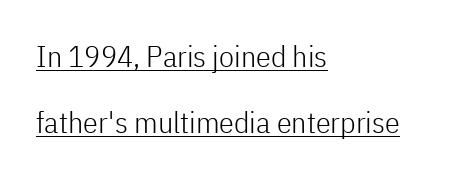
{"serif": "no", "italic": "no", "bold": "no", "weight": "light", "width": "condensed", "stroke_contrast": "low", "x_height": "medium", "monospaced": "no", "underline": "yes", "align": "left", "line_spacing": "loose", "line_spacing_ratio": 2.19, "letter_spacing": "normal", "letter_spacing_em": 0.0, "glyph_px": 30}
